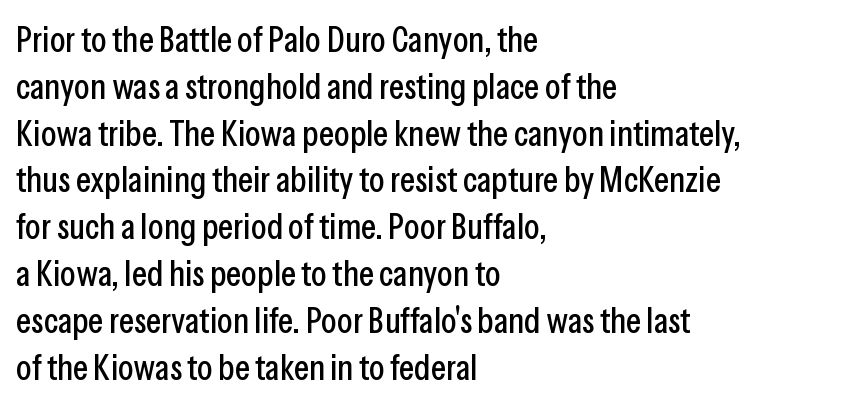
Which margin do the lines hug? The left one — the right edge is uneven. The line-height multiplier appears to be the usual default. Vertical strokes here are truly vertical. The letters sit at their default tracking, neither squeezed nor spread.
